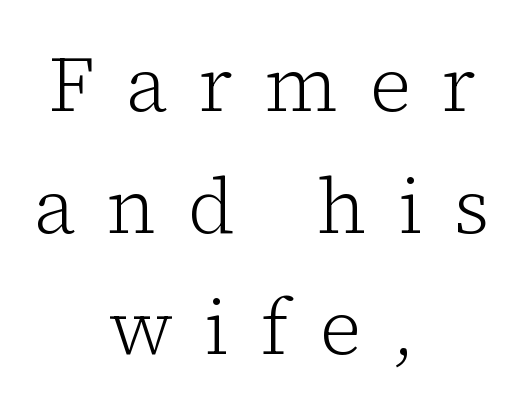
Q: Is the text bold? A: No.
Q: Is the text italic (slanted)? A: No, it is upright.
Q: Is the typeface a serif or a sans-serif typeface? A: Serif.
Q: Is the text underlined? A: No.
Q: How is the paragraph aligned? A: Centered.
Q: Is the spacing between letters normal or unusually wide? A: Unusually wide.
Q: Is the spacing between lines tight, normal or loose? A: Normal.
Q: Width (condensed, normal, or wide)? A: Normal.
Q: Stroke contrast? A: Low.
Q: x-height? A: Medium.
Q: Monospaced? A: No.
